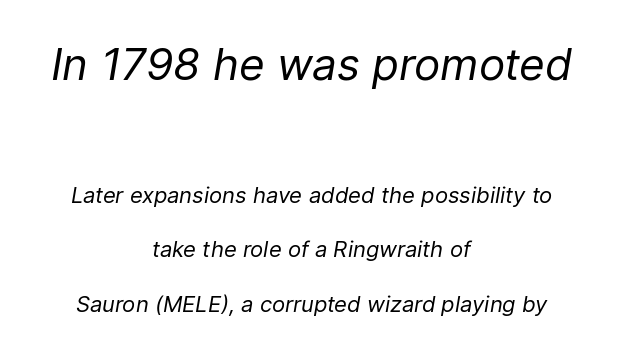
The rendering applies a slant to the glyphs. This sample has the flowing, uneven cadence of proportional lettering. There is no visible air inserted between adjacent glyphs. Type without underlining. The characters are drawn with everyday or finer stroke widths.
